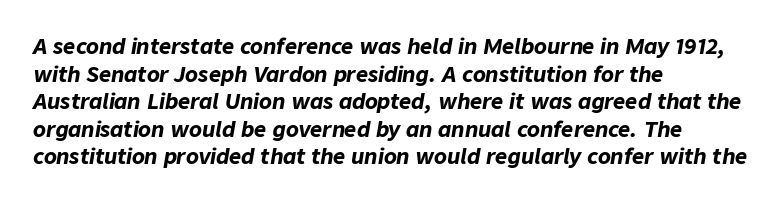
Clear beneath every line of the passage. Chunky letters — that's bold for sure. The glyphs look as if they've been sheared to an angle. Horizontal alignment here is leftward, the default for most running prose. Reading down the column, the eye jumps a familiar distance to each next line. The line texture is even and compact thanks to regular tracking.
